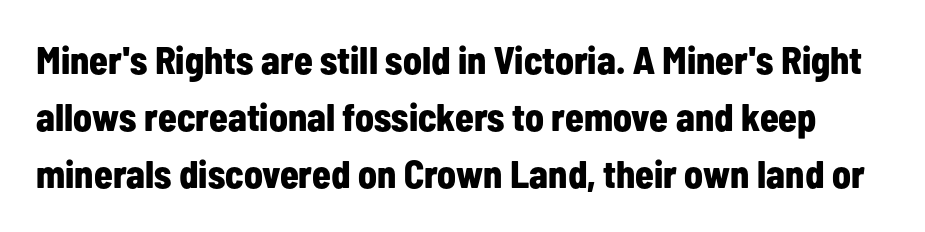
{"serif": "no", "italic": "no", "bold": "yes", "weight": "bold", "width": "condensed", "stroke_contrast": "low", "x_height": "medium", "monospaced": "no", "underline": "no", "line_spacing": "normal", "line_spacing_ratio": 1.5, "letter_spacing": "normal", "letter_spacing_em": 0.0, "glyph_px": 38}
